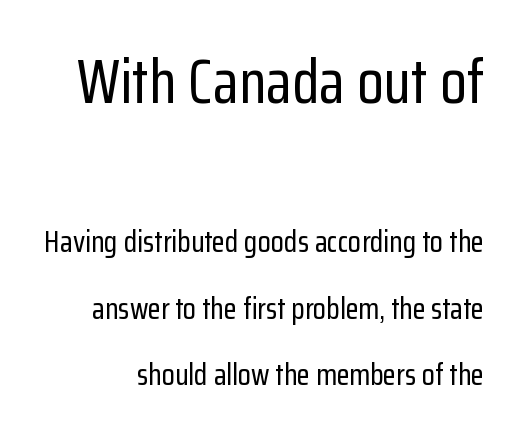
The image shows 61 px condensed sans-serif type, upright; set loose line spacing (2.22x), normal letter spacing, not underlined; the first (top) block is 2.03x larger; low stroke contrast and a medium x-height.
